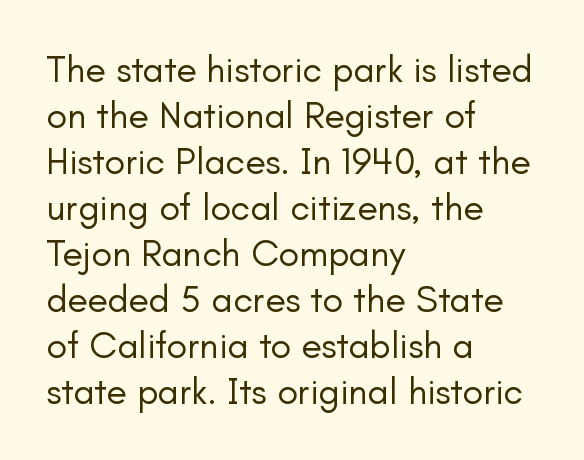
Type style note: lacks serifs. Is the letter spacing exaggerated? No — it looks like the ordinary default. These lines are set flush left with a ragged right edge. Rule under the text: the space is simply empty. The strokes are not fattened; the text isn't bold.
